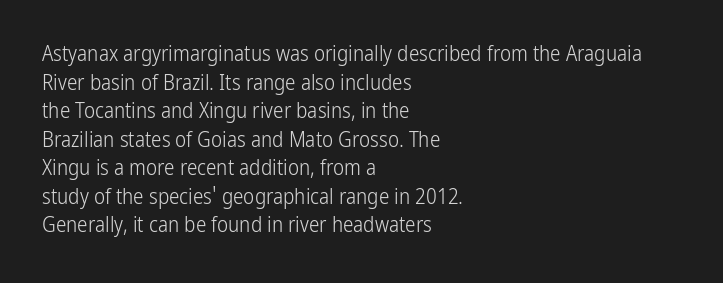
{"italic": "no", "bold": "no", "underline": "no", "align": "left", "line_spacing": "normal", "line_spacing_ratio": 1.36, "letter_spacing": "normal", "letter_spacing_em": 0.0, "glyph_px": 21}
